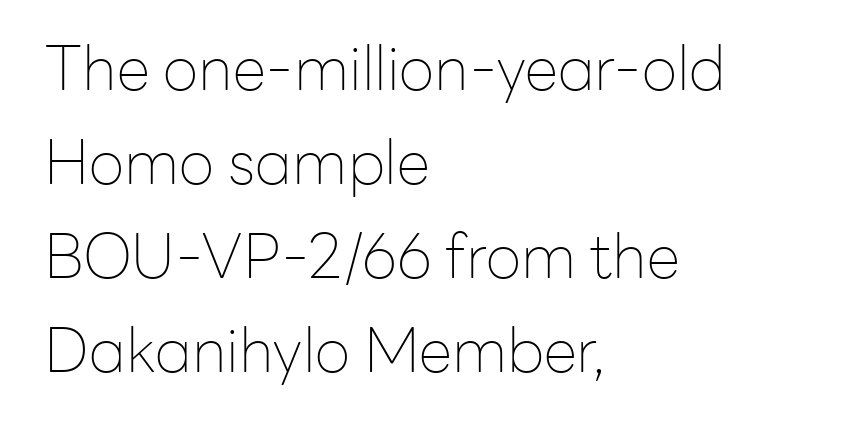
Q: Is the text bold? A: No.
Q: Is the text italic (slanted)? A: No, it is upright.
Q: Is the typeface a serif or a sans-serif typeface? A: Sans-serif.
Q: Is the text underlined? A: No.
Q: How is the paragraph aligned? A: Left-aligned.
Q: Is the spacing between letters normal or unusually wide? A: Normal.
Q: Is the spacing between lines tight, normal or loose? A: Normal.
Q: Width (condensed, normal, or wide)? A: Normal.
Q: Stroke contrast? A: Low.
Q: x-height? A: Medium.
Q: Monospaced? A: No.
